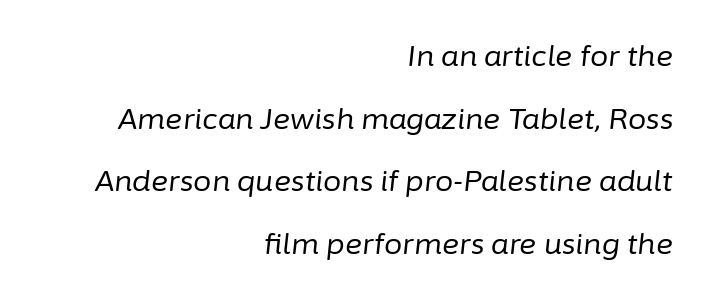
Character widths vary here, with narrow letters taking less room than wide ones. Short and long lines alike share a common ending point at right. This rendering features lettering with no underline. This is oblique type, the kind used for emphasis or titles.
